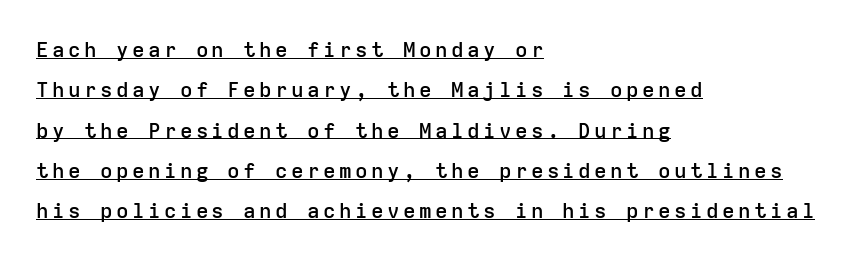
The image shows 21 px text type, upright; set left-aligned, loose line spacing (1.92x), underlined.
